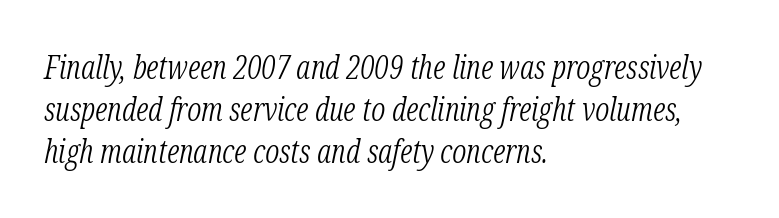
{"serif": "yes", "italic": "yes", "lean": "right", "slant_degrees": 12, "bold": "no", "weight": "light", "width": "condensed", "stroke_contrast": "low", "x_height": "medium", "monospaced": "no", "underline": "no", "align": "left", "line_spacing": "normal", "line_spacing_ratio": 1.32, "letter_spacing": "normal", "letter_spacing_em": 0.0, "glyph_px": 32}
